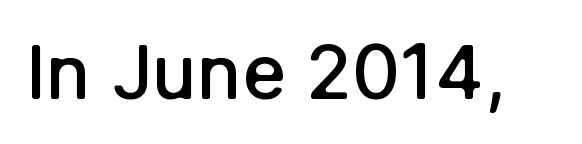
{"serif": "no", "italic": "no", "bold": "semi", "weight": "semibold", "width": "normal", "stroke_contrast": "low", "x_height": "medium", "monospaced": "no", "underline": "no", "letter_spacing": "normal", "letter_spacing_em": 0.0, "glyph_px": 75}
